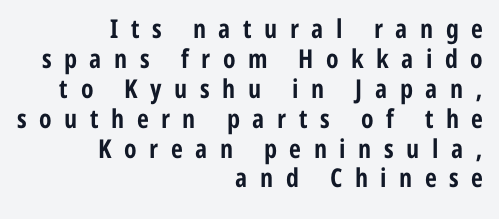
This rendering uses right alignment, leaving the left contour irregular. One glance says dense: line gaps are narrower than usual. Letter spacing: wide. A full-strength bold gives these letters their thick strokes.
